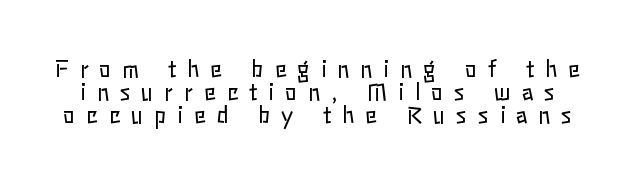
Unmarked baselines from the first word to the last. Honestly, the rows look squashed on top of each other. Posture: vertical. The letters look calm and open, with moderate or lighter stems.
